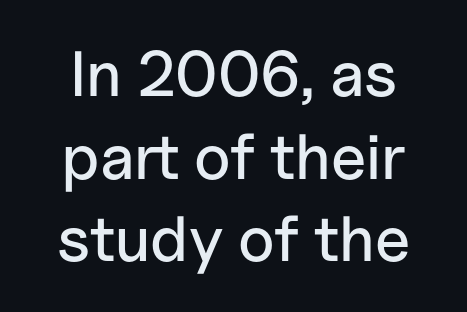
The image shows 64 px sans-serif type, upright; set normal line spacing (1.29x), normal letter spacing, not underlined; low stroke contrast and a medium x-height.
